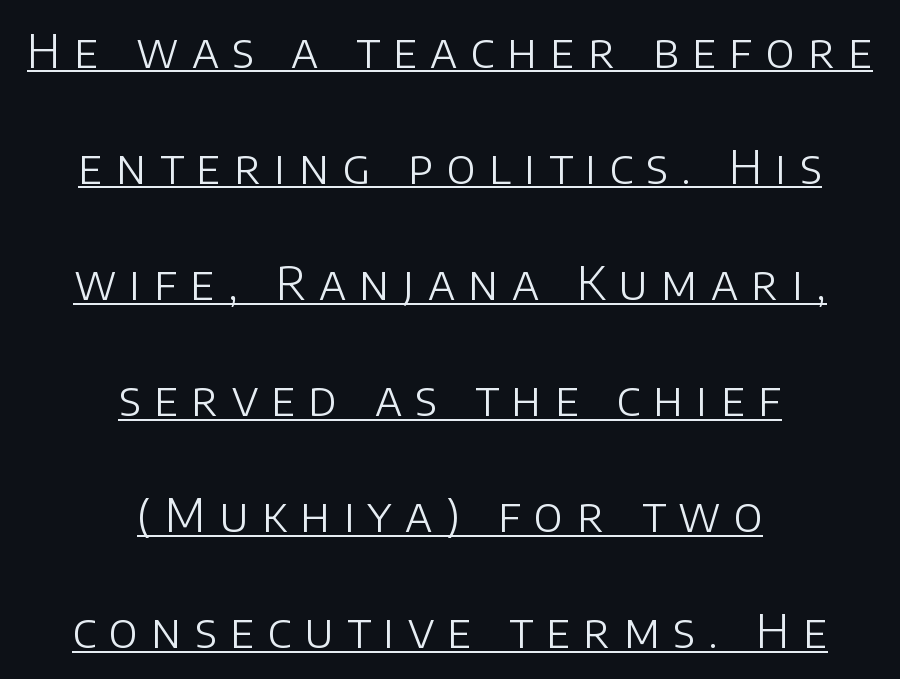
{"serif": "no", "italic": "no", "bold": "no", "weight": "light", "width": "normal", "stroke_contrast": "low", "x_height": "large", "monospaced": "no", "underline": "yes", "align": "center", "line_spacing": "loose", "line_spacing_ratio": 2.47, "letter_spacing": "wide", "letter_spacing_em": 0.28, "glyph_px": 47}
